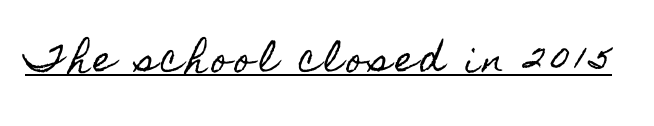
Q: Is the text italic (slanted)? A: Yes.
Q: Is the text underlined? A: Yes.
Q: Width (condensed, normal, or wide)? A: Condensed.
Q: x-height? A: Small.
Q: Monospaced? A: No.
